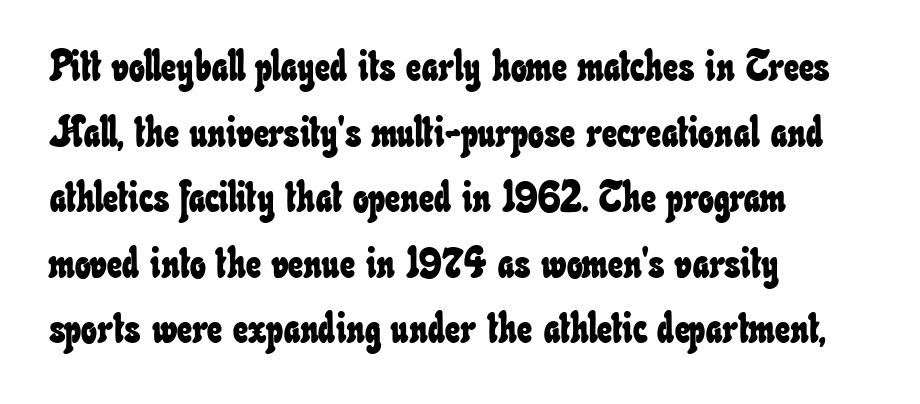
Do the characters align in a grid? No, the font is proportional. Is there much room between lines? A standard amount, neither cramped nor airy. There is no visible air inserted between adjacent glyphs. Underlining? Definitely not there. Horizontal alignment here is leftward, the default for most running prose.
